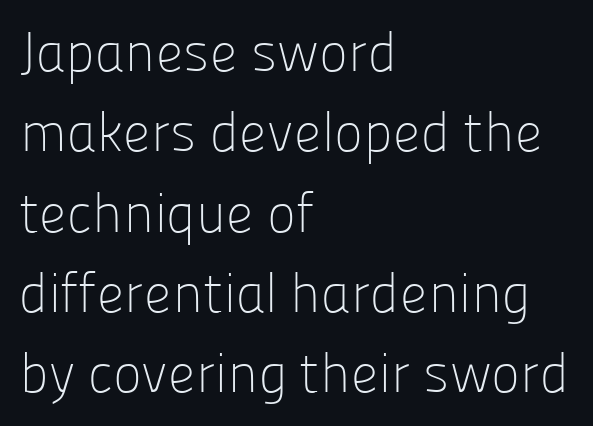
Q: Is the text bold? A: No.
Q: Is the text italic (slanted)? A: No, it is upright.
Q: Is the typeface a serif or a sans-serif typeface? A: Sans-serif.
Q: Is the text underlined? A: No.
Q: How is the paragraph aligned? A: Left-aligned.
Q: Is the spacing between letters normal or unusually wide? A: Normal.
Q: Is the spacing between lines tight, normal or loose? A: Normal.
Q: Width (condensed, normal, or wide)? A: Normal.
Q: Stroke contrast? A: Low.
Q: x-height? A: Medium.
Q: Monospaced? A: No.
